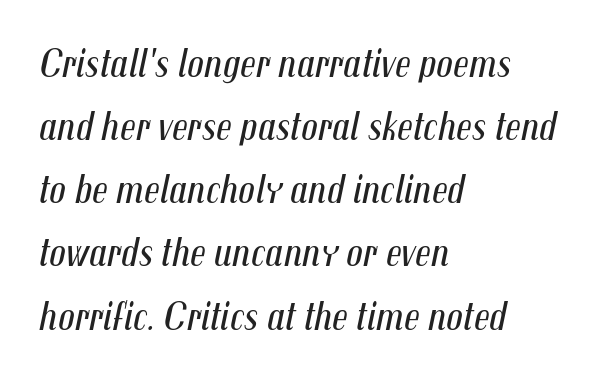
This sample uses an oblique cut, with every glyph tilted off the vertical. Stems and bowls with no extra thickness — not bold. Only glyphs here, with clear space below each row. Horizontally, the lines are justified to the leading edge only.
